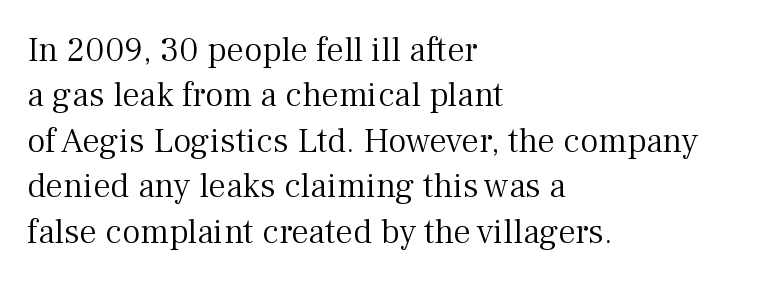
The image shows 35 px light serif type, upright; set left-aligned, normal line spacing (1.3x), normal letter spacing, not underlined; medium stroke contrast and a medium x-height.
